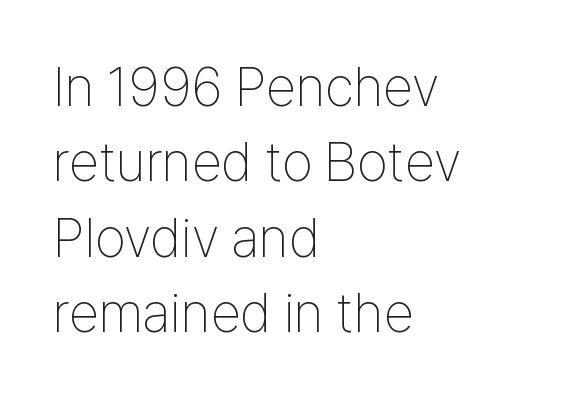
Think of a printed novel: that variable character pitch is what you see here. The letterforms sit at book weight or below. Tracking value appears to be zero — textbook default spacing. Unlike a traditional serif, this face leaves its strokes unadorned.
